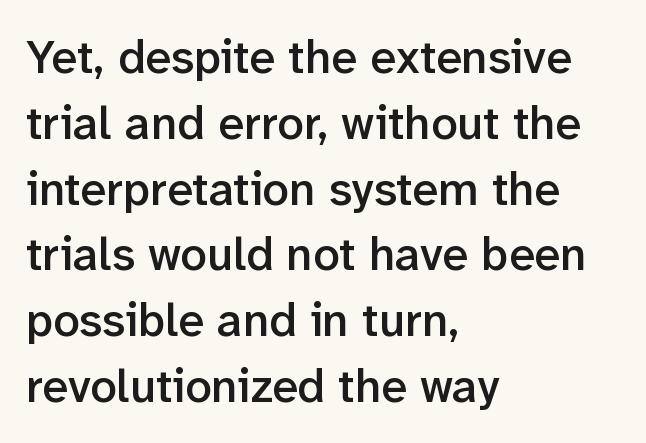
{"serif": "no", "italic": "no", "bold": "semi", "weight": "semibold", "width": "normal", "stroke_contrast": "low", "x_height": "medium", "monospaced": "no", "underline": "no", "align": "left", "line_spacing": "normal", "line_spacing_ratio": 1.4, "letter_spacing": "normal", "letter_spacing_em": 0.0, "glyph_px": 47}
